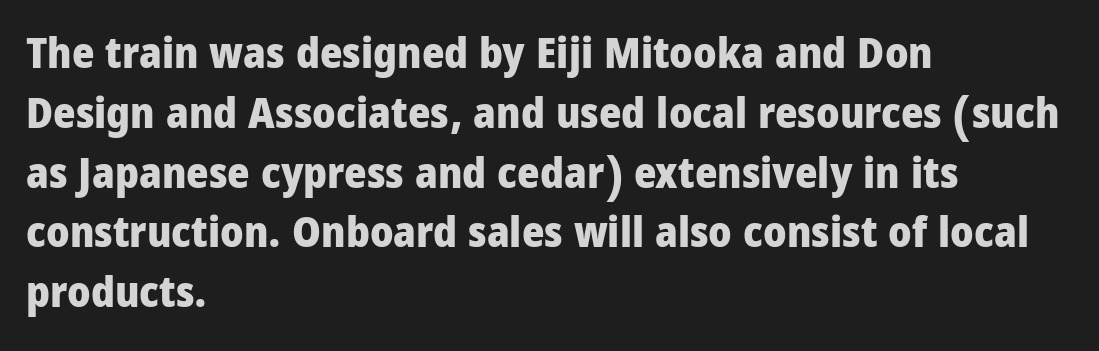
Q: Is the text bold? A: Yes.
Q: Is the text italic (slanted)? A: No, it is upright.
Q: Is the typeface a serif or a sans-serif typeface? A: Sans-serif.
Q: Is the text underlined? A: No.
Q: How is the paragraph aligned? A: Left-aligned.
Q: Is the spacing between letters normal or unusually wide? A: Normal.
Q: Is the spacing between lines tight, normal or loose? A: Normal.
Q: Width (condensed, normal, or wide)? A: Condensed.
Q: Stroke contrast? A: Low.
Q: x-height? A: Large.
Q: Monospaced? A: No.
